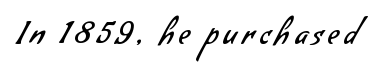
Q: Is the text bold? A: No.
Q: Is the typeface a serif or a sans-serif typeface? A: Sans-serif.
Q: Is the text underlined? A: No.
Q: Width (condensed, normal, or wide)? A: Normal.
Q: Stroke contrast? A: Low.
Q: x-height? A: Small.
Q: Monospaced? A: No.
